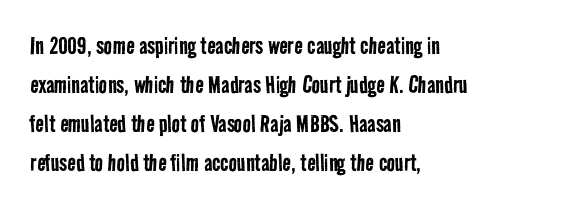
{"serif": "no", "bold": "no", "weight": "regular", "width": "condensed", "stroke_contrast": "low", "x_height": "medium", "monospaced": "no", "underline": "no", "align": "left", "line_spacing": "normal", "line_spacing_ratio": 1.39, "letter_spacing": "normal", "letter_spacing_em": 0.0, "glyph_px": 28}
